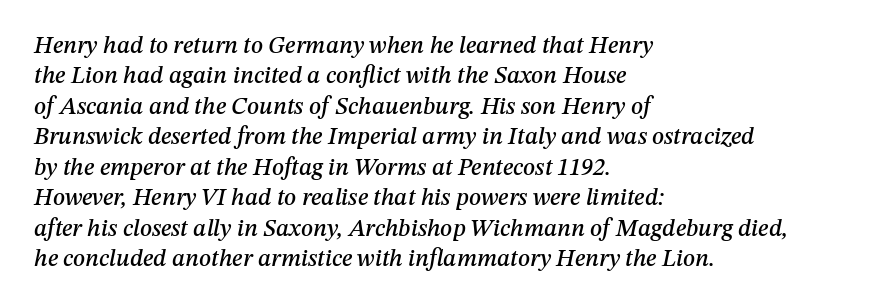
The passage is arranged the way most books set body copy — flush left. Compared with typical body copy, the letter spacing here is the same. The line-height multiplier appears to be the usual default. When letters slant like this, we call the style italic.
